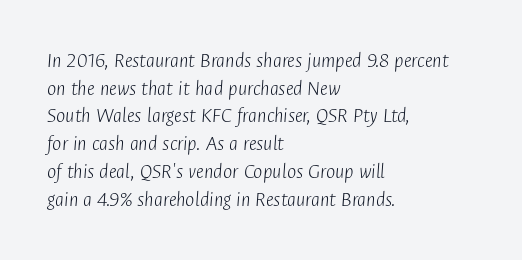
{"italic": "yes", "lean": "right", "slant_degrees": 4, "bold": "no", "underline": "no", "align": "left", "line_spacing": "normal", "line_spacing_ratio": 1.26, "letter_spacing": "normal", "letter_spacing_em": 0.0, "glyph_px": 22}
